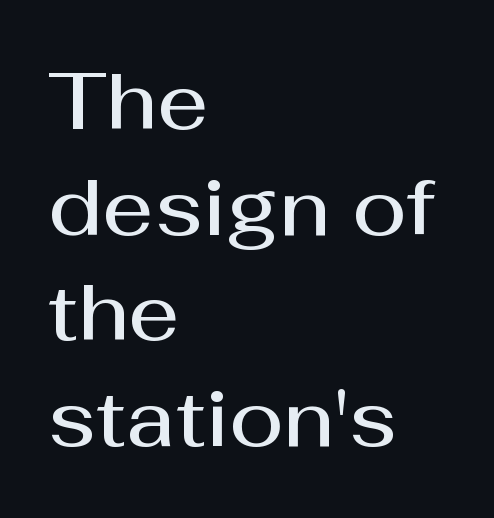
{"serif": "no", "italic": "no", "bold": "semi", "weight": "semibold", "width": "normal", "stroke_contrast": "medium", "x_height": "medium", "monospaced": "no", "underline": "no", "align": "left", "line_spacing": "normal", "line_spacing_ratio": 1.32, "letter_spacing": "normal", "letter_spacing_em": 0.0, "glyph_px": 80}
